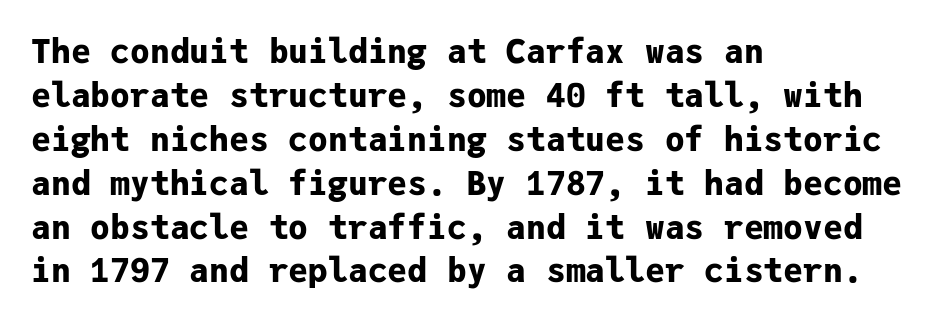
Q: Is the text bold? A: Yes.
Q: Is the text italic (slanted)? A: No, it is upright.
Q: Is the typeface a serif or a sans-serif typeface? A: Sans-serif.
Q: Is the text underlined? A: No.
Q: How is the paragraph aligned? A: Left-aligned.
Q: Is the spacing between letters normal or unusually wide? A: Normal.
Q: Is the spacing between lines tight, normal or loose? A: Normal.
Q: Width (condensed, normal, or wide)? A: Normal.
Q: Stroke contrast? A: Low.
Q: x-height? A: Medium.
Q: Monospaced? A: Yes.
